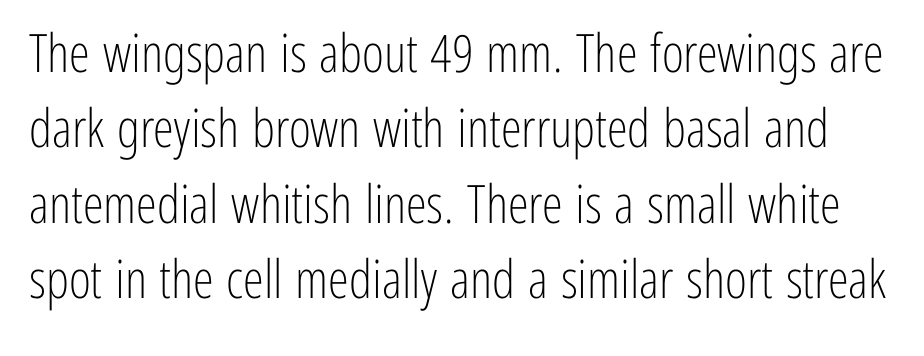
{"serif": "no", "italic": "no", "bold": "no", "weight": "light", "width": "condensed", "stroke_contrast": "low", "x_height": "medium", "monospaced": "no", "underline": "no", "line_spacing": "normal", "line_spacing_ratio": 1.42, "letter_spacing": "normal", "letter_spacing_em": 0.0, "glyph_px": 53}
